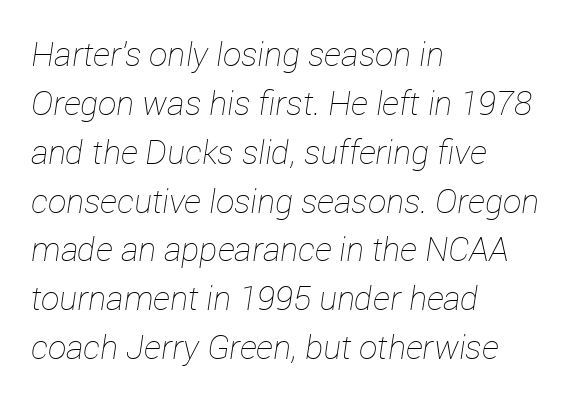
Slant detected: the letters are inclined. The horizontal fit of the characters is conventional and even. Think of a printed novel: that variable character pitch is what you see here. Decoration check: the copy has no underline. Think standard paragraph weight, or any step lighter than that.
